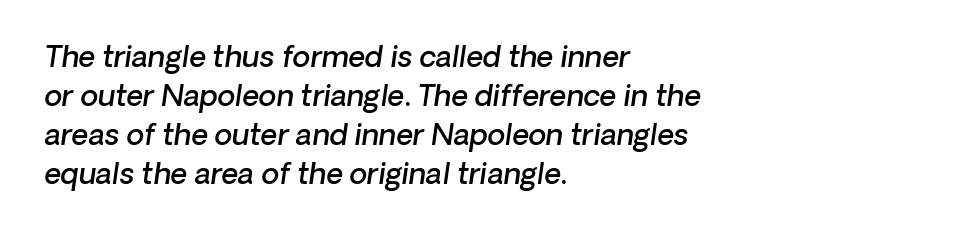
In terms of weight, the rendering is demibold, just under bold. Spacing verdict: proportional, widths tailored to each character. If you drew a ruler down the left edge, every line would touch it. Descenders hang freely into open space.
